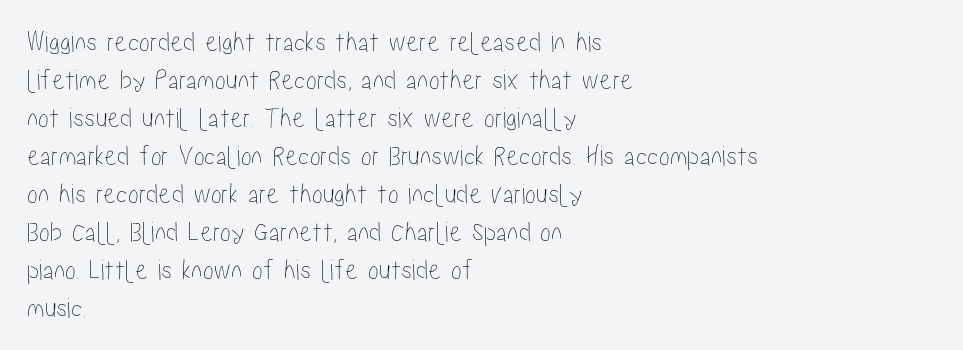
The image shows 29 px condensed type, upright; set left-aligned, normal line spacing (1.31x), normal letter spacing, not underlined; low stroke contrast and a medium x-height.
